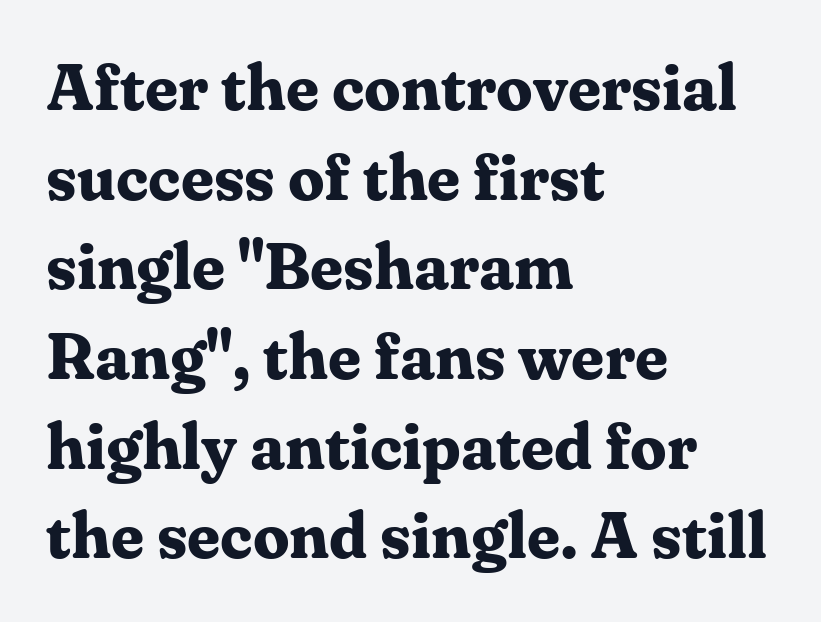
Typographically, this falls in the serif category. How heavy is the stroke? Heavy — this is a bold. One-word summary of the alignment: left. Nobody touched the tracking dial on this one.
